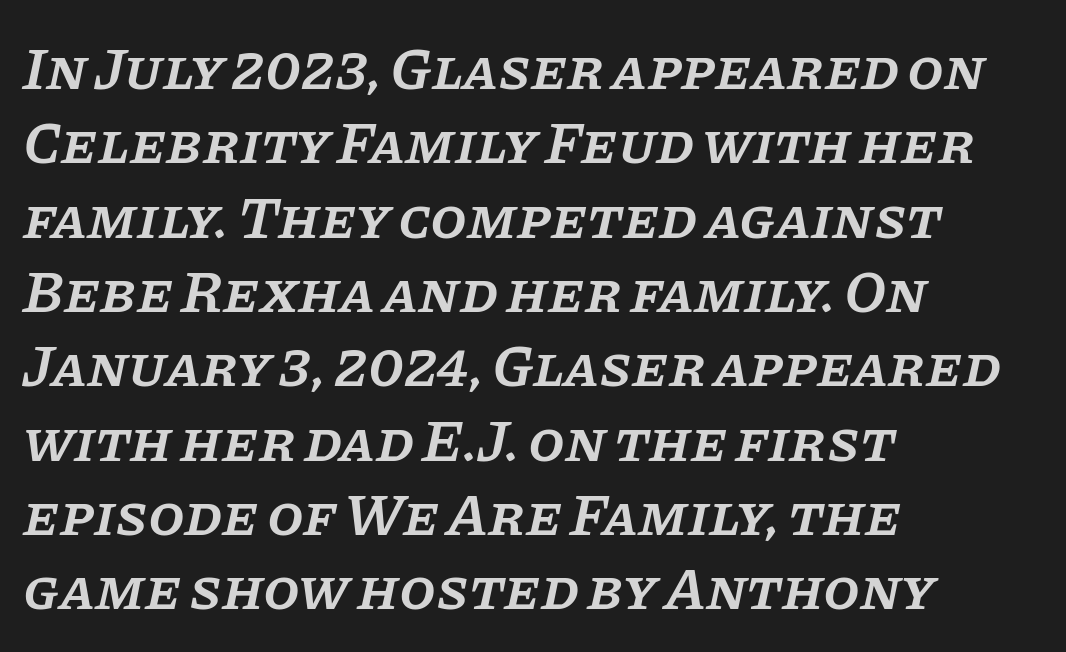
Q: Is the text bold? A: Semi-bold.
Q: Is the text italic (slanted)? A: Yes, it leans right by about 11 degrees.
Q: Is the typeface a serif or a sans-serif typeface? A: Serif.
Q: Is the text underlined? A: No.
Q: How is the paragraph aligned? A: Left-aligned.
Q: Is the spacing between letters normal or unusually wide? A: Normal.
Q: Is the spacing between lines tight, normal or loose? A: Normal.
Q: Width (condensed, normal, or wide)? A: Normal.
Q: Stroke contrast? A: Low.
Q: x-height? A: Large.
Q: Monospaced? A: No.
